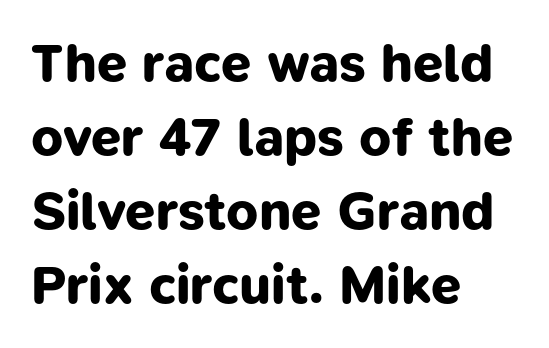
{"serif": "no", "bold": "yes", "weight": "bold", "width": "normal", "stroke_contrast": "low", "x_height": "medium", "monospaced": "no", "underline": "no", "align": "left", "line_spacing": "normal", "line_spacing_ratio": 1.37, "letter_spacing": "normal", "letter_spacing_em": 0.0, "glyph_px": 54}
